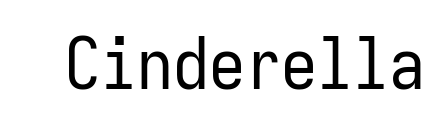
Q: Is the text bold? A: No.
Q: Is the text italic (slanted)? A: No, it is upright.
Q: Is the typeface a serif or a sans-serif typeface? A: Sans-serif.
Q: Is the text underlined? A: No.
Q: Is the spacing between letters normal or unusually wide? A: Normal.
Q: Width (condensed, normal, or wide)? A: Condensed.
Q: Stroke contrast? A: Low.
Q: x-height? A: Medium.
Q: Monospaced? A: Yes.
